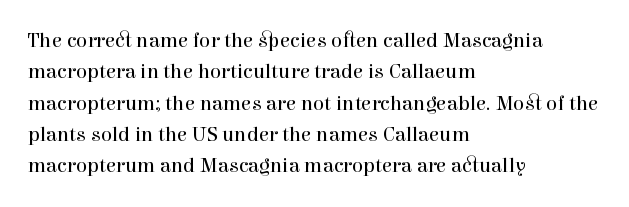
Ordinary non-slanted type is in use. Honestly, the row spacing looks completely unremarkable. These lines keep a tight, regular rhythm from letter to letter. These lines stack with their left ends in a neat column.
